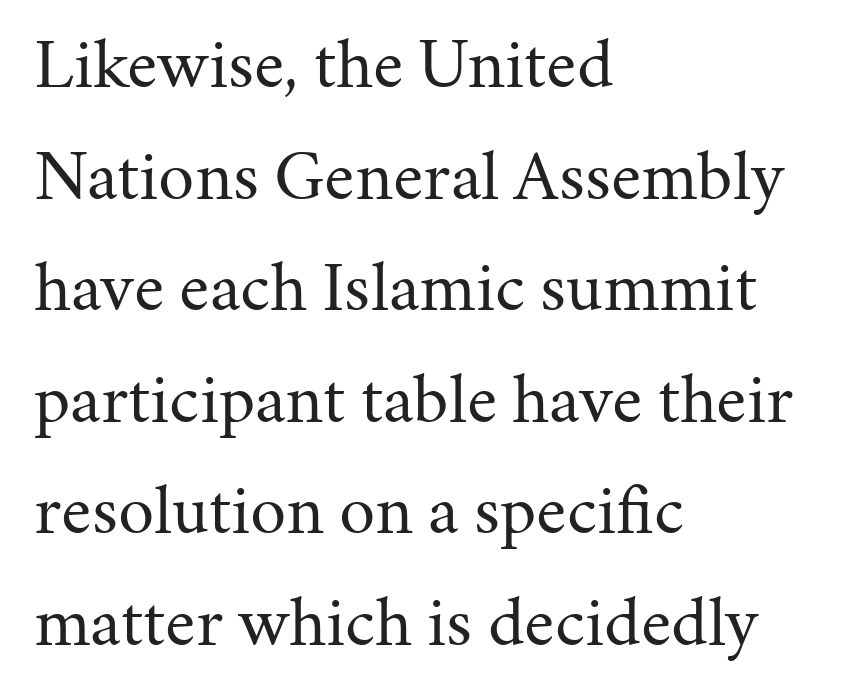
Q: Is the text bold? A: No.
Q: Is the text italic (slanted)? A: No, it is upright.
Q: Is the typeface a serif or a sans-serif typeface? A: Serif.
Q: Is the text underlined? A: No.
Q: How is the paragraph aligned? A: Left-aligned.
Q: Is the spacing between letters normal or unusually wide? A: Normal.
Q: Is the spacing between lines tight, normal or loose? A: Normal.
Q: Width (condensed, normal, or wide)? A: Normal.
Q: Stroke contrast? A: Medium.
Q: x-height? A: Medium.
Q: Monospaced? A: No.
